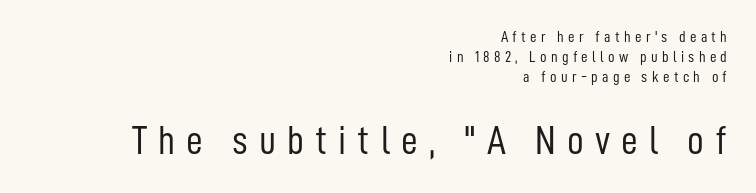
Q: Is the text bold? A: No.
Q: Is the text italic (slanted)? A: No, it is upright.
Q: Is the typeface a serif or a sans-serif typeface? A: Sans-serif.
Q: Is the text underlined? A: No.
Q: How is the paragraph aligned? A: Right-aligned.
Q: Is the spacing between letters normal or unusually wide? A: Unusually wide.
Q: Is the spacing between lines tight, normal or loose? A: Normal.
Q: Which block of text is set in a larger size, the first (top) or the second (bottom)? A: The second (bottom) one.
Q: Width (condensed, normal, or wide)? A: Condensed.
Q: Stroke contrast? A: Low.
Q: x-height? A: Medium.
Q: Monospaced? A: No.
